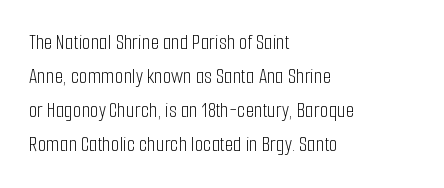
The image shows 22 px text type, upright; set left-aligned, normal line spacing (1.55x), normal letter spacing, not underlined.
